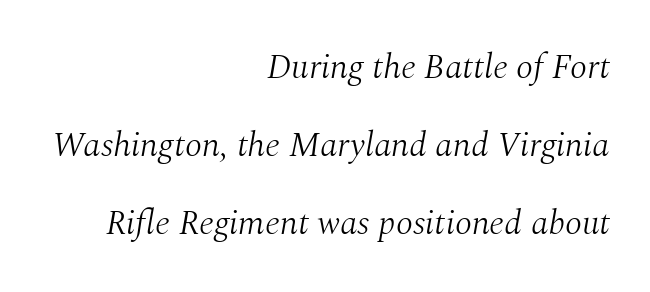
This is serif lettering, the kind often seen in printed books. Decoration check: the copy has no underline. The passage shown leans; its letterforms are oblique. Interline gaps are noticeably wide in this sample.
